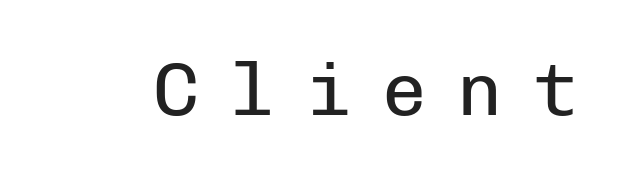
The image shows 75 px regular-weight sans-serif type, upright, monospaced; set unusually wide letter spacing (+0.41 em), not underlined; low stroke contrast and a medium x-height.
